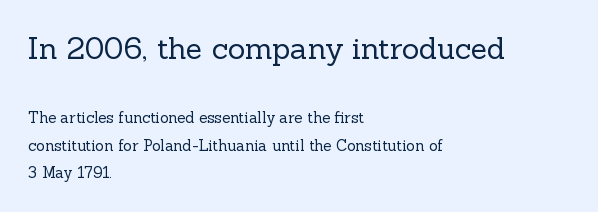
Every stem runs plumb, perpendicular to the baseline. Teacher's note: observe the even left margin — that is flush-left alignment. The rendering shows small feet on the letterforms — a serif design. These lines are rendered in a variable-pitch font. The block sitting higher on the canvas is the one with enlarged characters. The typesetting does not lean heavy: it is not bold.
